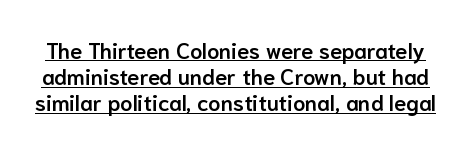
Q: Is the text bold? A: Semi-bold.
Q: Is the text italic (slanted)? A: No, it is upright.
Q: Is the text underlined? A: Yes.
Q: Is the spacing between letters normal or unusually wide? A: Normal.
